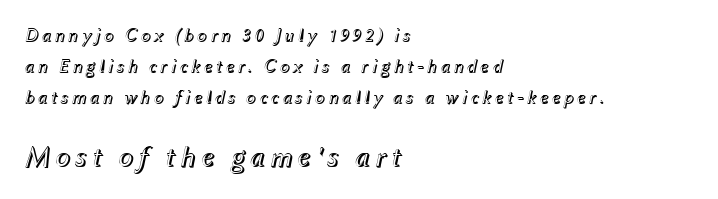
The image shows 29 px text type, italic (leaning right); set left-aligned, normal line spacing (1.63x), not underlined; the second (bottom) block is 1.53x larger; a medium x-height.
